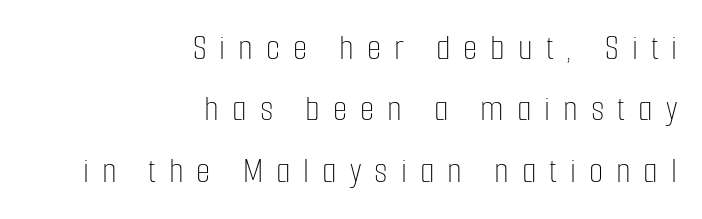
Substantial extra tracking has been applied to these lines. Each letter keeps its own natural width here, so spacing adapts to shape. Beneath every word, the page is bare. In terms of posture, this sample is upright.
